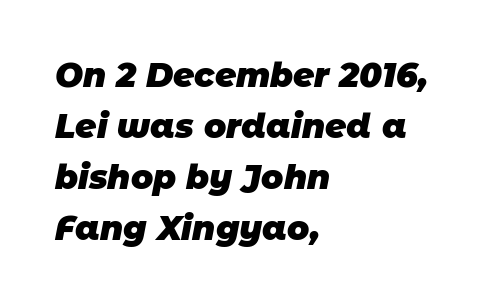
Examine the stroke ends and you'll find no serifs. This sample has the flowing, uneven cadence of proportional lettering. The rendering anchors every line to the left-hand side. The passage shown has conventional tracking throughout. A dark, heavy texture on the line: the type is bold.
